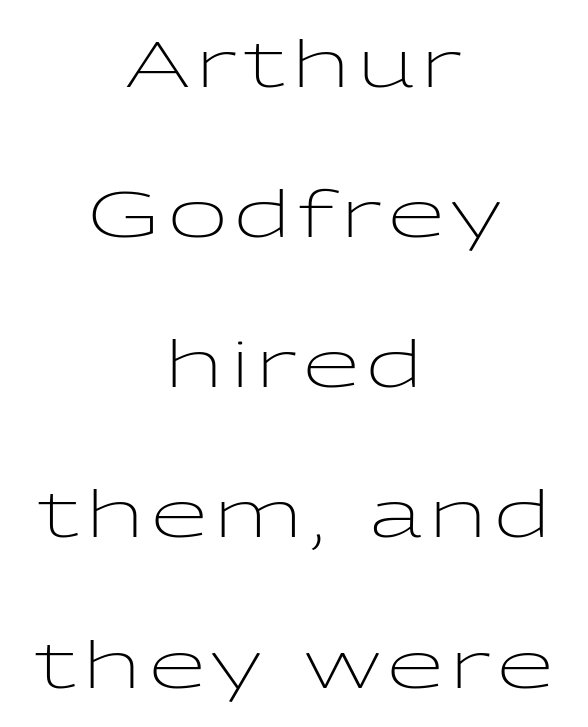
Q: Is the text bold? A: No.
Q: Is the text italic (slanted)? A: No, it is upright.
Q: Is the typeface a serif or a sans-serif typeface? A: Sans-serif.
Q: Is the text underlined? A: No.
Q: How is the paragraph aligned? A: Centered.
Q: Is the spacing between lines tight, normal or loose? A: Loose.
Q: Width (condensed, normal, or wide)? A: Wide.
Q: Stroke contrast? A: Low.
Q: x-height? A: Medium.
Q: Monospaced? A: No.
